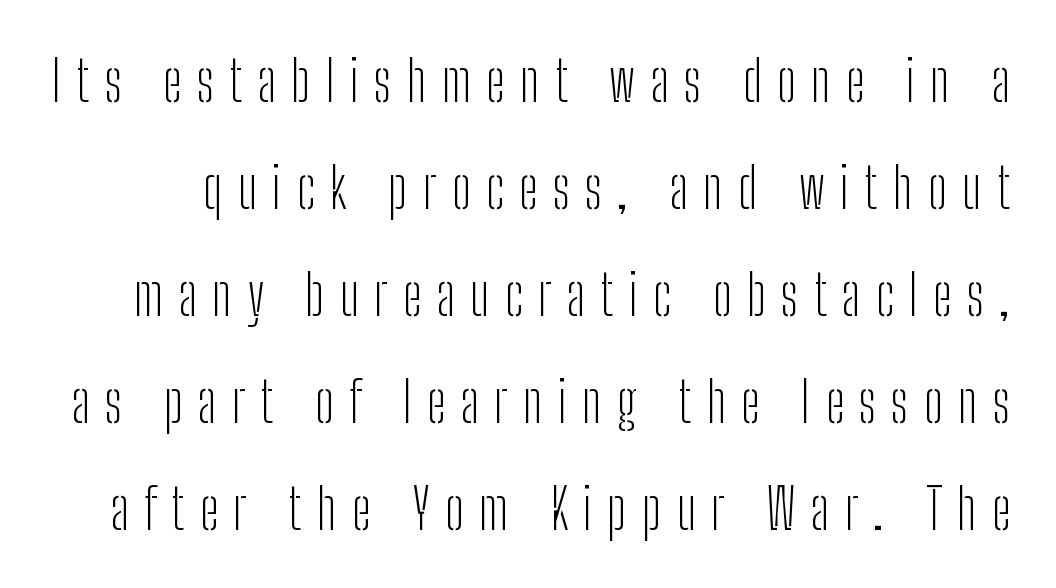
Look at the tracking — it's clearly loosened, letters drifting apart. You can tell it's not italic because the verticals are truly vertical. Vertical stems look standard width or narrower in stroke. Airy leading. Words float on clear page, feet unadorned. The rendering shows plain stroke endings on the letterforms — a sans-serif design.
